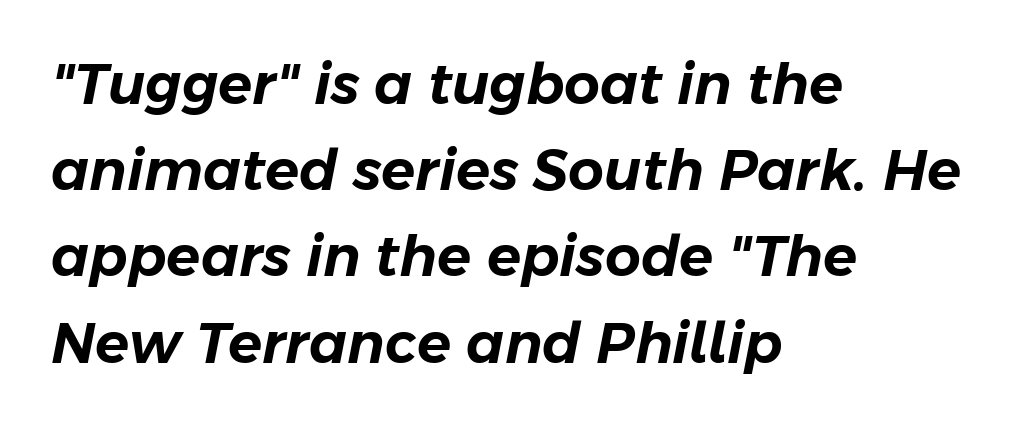
{"italic": "yes", "lean": "right", "slant_degrees": 11, "width": "normal", "stroke_contrast": "low", "x_height": "medium", "monospaced": "no", "underline": "no", "align": "left", "line_spacing": "normal", "line_spacing_ratio": 1.54, "letter_spacing": "normal", "letter_spacing_em": 0.0, "glyph_px": 56}
